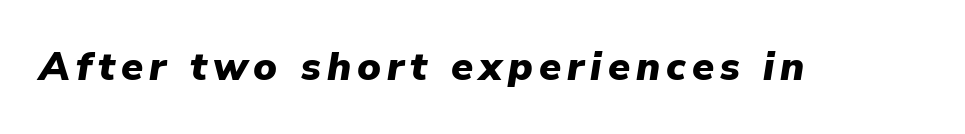
Q: Is the text bold? A: Yes.
Q: Is the text italic (slanted)? A: Yes, it leans right by about 9 degrees.
Q: Is the text underlined? A: No.
Q: Width (condensed, normal, or wide)? A: Normal.
Q: Stroke contrast? A: Low.
Q: x-height? A: Medium.
Q: Monospaced? A: No.
